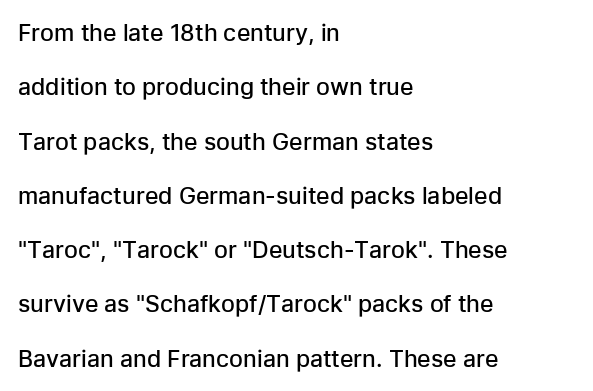
Q: Is the text bold? A: Semi-bold.
Q: Is the text italic (slanted)? A: No, it is upright.
Q: Is the text underlined? A: No.
Q: How is the paragraph aligned? A: Left-aligned.
Q: Is the spacing between letters normal or unusually wide? A: Normal.
Q: Is the spacing between lines tight, normal or loose? A: Loose.
